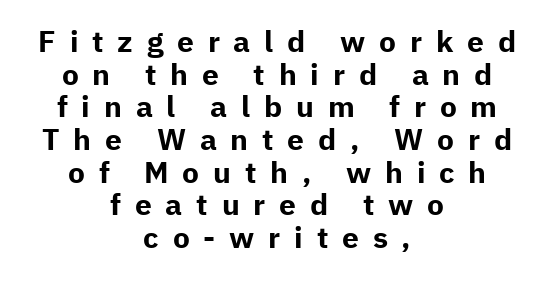
{"serif": "no", "italic": "no", "bold": "yes", "weight": "bold", "width": "normal", "stroke_contrast": "low", "x_height": "medium", "monospaced": "no", "underline": "no", "align": "center", "line_spacing": "tight", "line_spacing_ratio": 1.09, "letter_spacing": "wide", "letter_spacing_em": 0.46, "glyph_px": 30}
